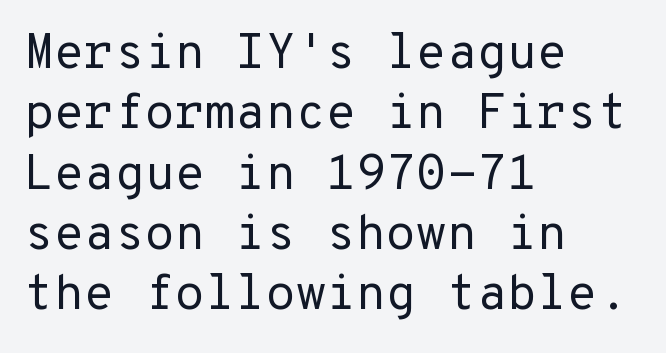
Q: Is the text bold? A: No.
Q: Is the text italic (slanted)? A: No, it is upright.
Q: Is the typeface a serif or a sans-serif typeface? A: Sans-serif.
Q: Is the text underlined? A: No.
Q: How is the paragraph aligned? A: Left-aligned.
Q: Is the spacing between letters normal or unusually wide? A: Normal.
Q: Width (condensed, normal, or wide)? A: Normal.
Q: Stroke contrast? A: Low.
Q: x-height? A: Medium.
Q: Monospaced? A: Yes.
